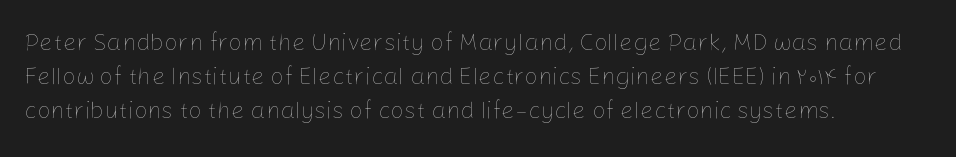
Decoration check: the copy has no underline. Teacher's note: observe the even left margin — that is flush-left alignment. Interline gaps are of average width in this sample. No chunkiness to these letters — they're not bold. These lines were composed using upright roman letters.
